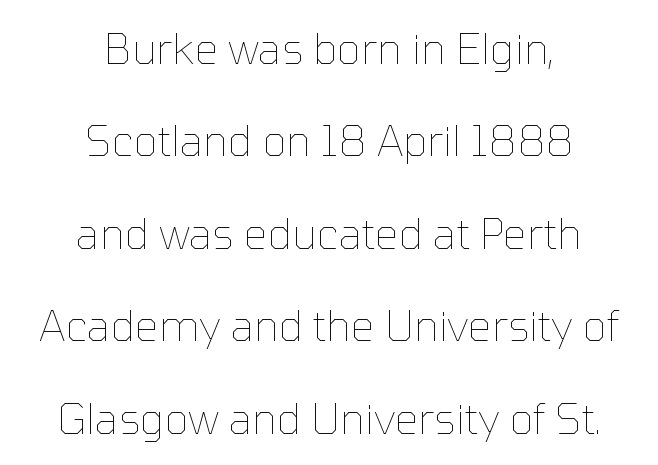
Q: Is the text bold? A: No.
Q: Is the text italic (slanted)? A: No, it is upright.
Q: Is the text underlined? A: No.
Q: How is the paragraph aligned? A: Centered.
Q: Is the spacing between letters normal or unusually wide? A: Normal.
Q: Is the spacing between lines tight, normal or loose? A: Loose.
Q: Width (condensed, normal, or wide)? A: Normal.
Q: Stroke contrast? A: Low.
Q: x-height? A: Medium.
Q: Monospaced? A: No.
